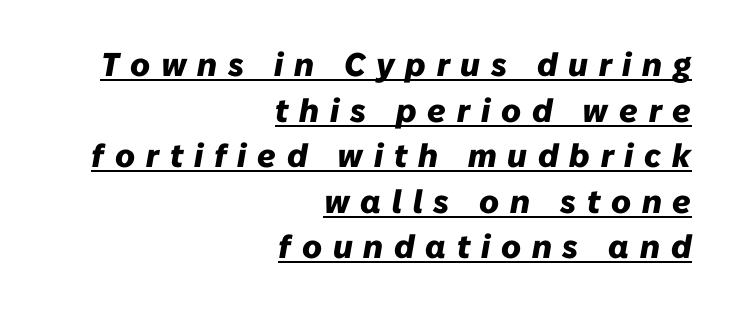
Q: Is the text bold? A: Yes.
Q: Is the text italic (slanted)? A: Yes, it leans right by about 10 degrees.
Q: Is the text underlined? A: Yes.
Q: How is the paragraph aligned? A: Right-aligned.
Q: Is the spacing between letters normal or unusually wide? A: Unusually wide.
Q: Is the spacing between lines tight, normal or loose? A: Normal.
Q: Width (condensed, normal, or wide)? A: Normal.
Q: Stroke contrast? A: Low.
Q: x-height? A: Medium.
Q: Monospaced? A: No.
